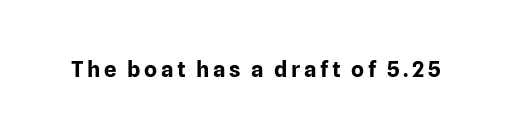
The image shows 22 px bold type, upright; set not underlined.
